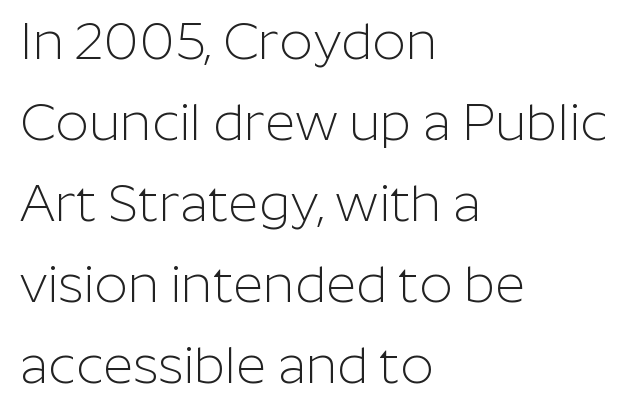
Bold? No — there's no thickening of the strokes. The passage is arranged the way most books set body copy — flush left. A typesetter would label this face a sans. Students, observe: this is what conventionally led text looks like. The letters advance in unequal steps, a hallmark of proportional type.
